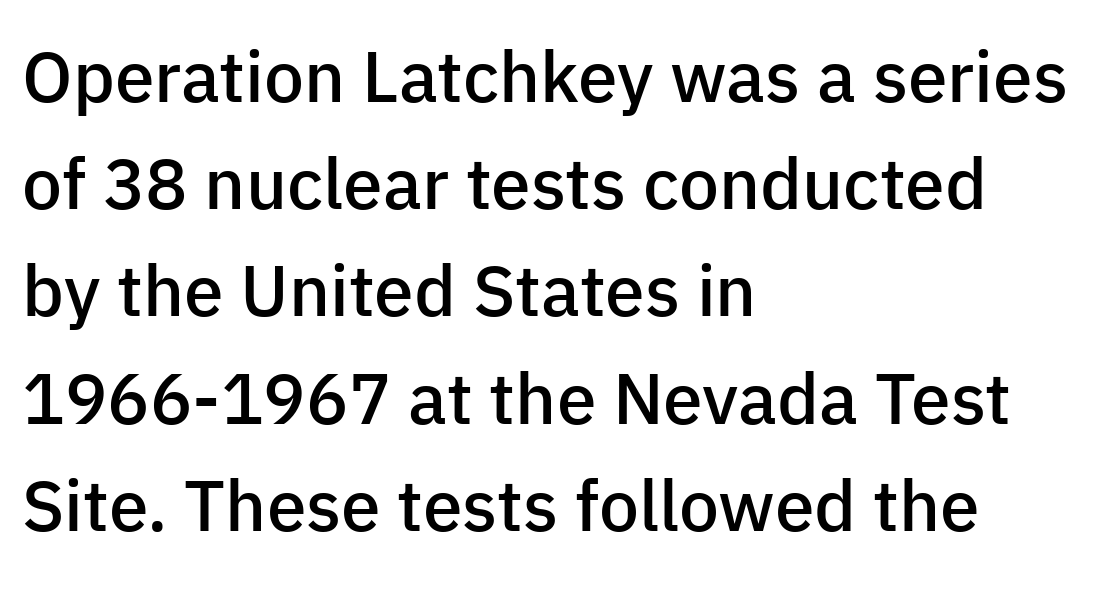
Q: Is the text bold? A: Semi-bold.
Q: Is the text italic (slanted)? A: No, it is upright.
Q: Is the typeface a serif or a sans-serif typeface? A: Sans-serif.
Q: Is the text underlined? A: No.
Q: How is the paragraph aligned? A: Left-aligned.
Q: Is the spacing between letters normal or unusually wide? A: Normal.
Q: Is the spacing between lines tight, normal or loose? A: Normal.
Q: Width (condensed, normal, or wide)? A: Normal.
Q: Stroke contrast? A: Low.
Q: x-height? A: Medium.
Q: Monospaced? A: No.
